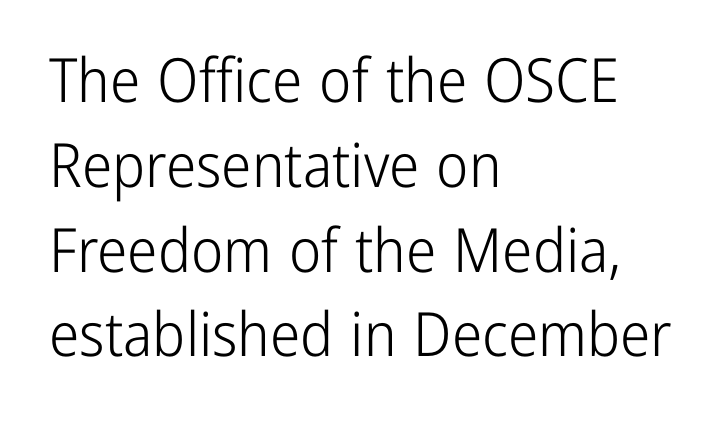
The image shows 61 px light, condensed sans-serif type, upright; set left-aligned, normal line spacing (1.39x), normal letter spacing, not underlined; low stroke contrast and a medium x-height.
